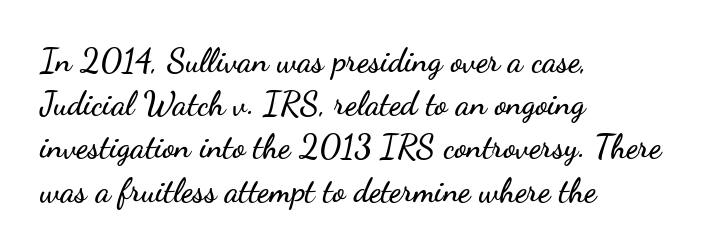
Q: Is the text italic (slanted)? A: Yes.
Q: Is the typeface a serif or a sans-serif typeface? A: Sans-serif.
Q: Is the text underlined? A: No.
Q: How is the paragraph aligned? A: Left-aligned.
Q: Is the spacing between letters normal or unusually wide? A: Normal.
Q: Is the spacing between lines tight, normal or loose? A: Normal.
Q: Width (condensed, normal, or wide)? A: Wide.
Q: Stroke contrast? A: Low.
Q: x-height? A: Small.
Q: Monospaced? A: No.
